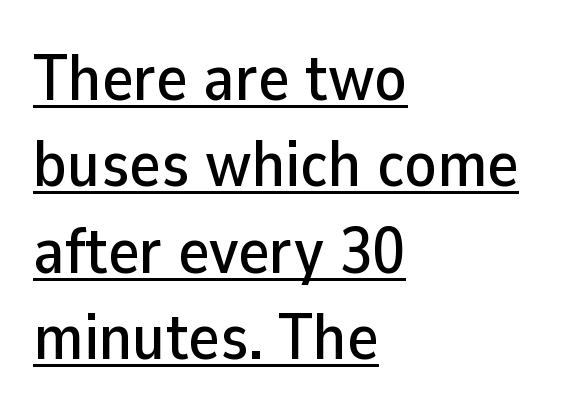
{"serif": "no", "italic": "no", "width": "normal", "stroke_contrast": "low", "x_height": "medium", "monospaced": "no", "underline": "yes", "align": "left", "line_spacing": "normal", "line_spacing_ratio": 1.31, "letter_spacing": "normal", "letter_spacing_em": 0.0, "glyph_px": 66}
